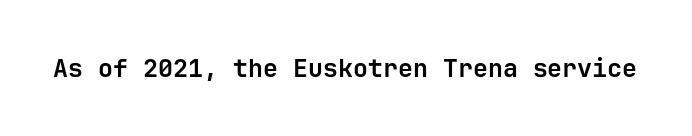
Q: Is the text bold? A: Yes.
Q: Is the text italic (slanted)? A: No, it is upright.
Q: Is the text underlined? A: No.
Q: Is the spacing between letters normal or unusually wide? A: Normal.
